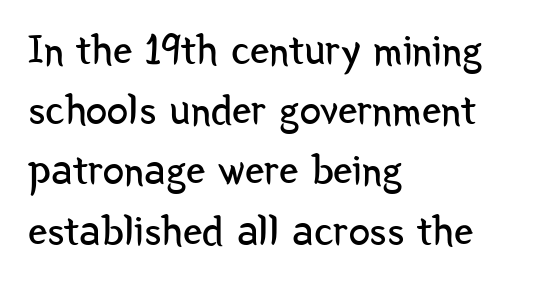
The image shows 43 px regular-weight, condensed sans-serif type, upright; set left-aligned, normal line spacing (1.4x), normal letter spacing, not underlined; low stroke contrast and a medium x-height.
